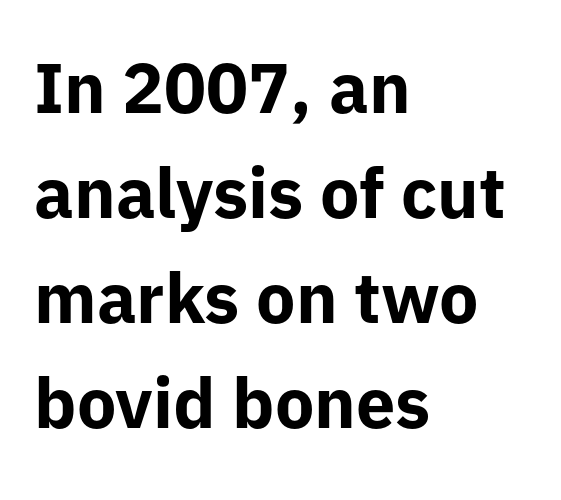
The image shows 70 px bold sans-serif type, upright; set left-aligned, normal line spacing (1.5x), normal letter spacing, not underlined; low stroke contrast and a medium x-height.
